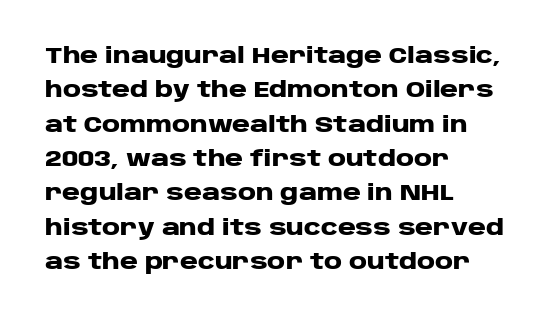
Upright lettering throughout. Just letters on the line, the space beneath them empty. The vertical gap from one line to the next is medium. Strong, thick strokes mark this as bold type. Short and long lines alike share a common starting point at left.
